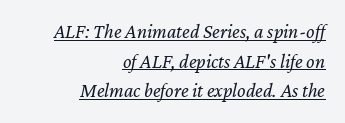
The image shows 20 px text type, italic (leaning right); set right-aligned, normal line spacing (1.48x), normal letter spacing, underlined.
